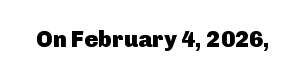
Notice how thick the strokes are: this is what a full bold looks like. In terms of letterspacing, this is plain default setting. The specimen omits any rule beneath the text block's lines. The lettering stays uniformly vertical, giving the passage a roman look.
